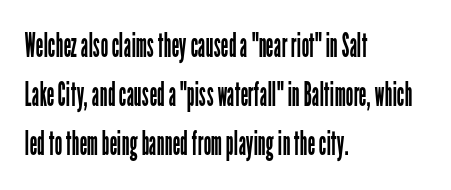
Q: Is the text bold? A: No.
Q: Is the text italic (slanted)? A: No, it is upright.
Q: Is the typeface a serif or a sans-serif typeface? A: Sans-serif.
Q: Is the text underlined? A: No.
Q: How is the paragraph aligned? A: Left-aligned.
Q: Is the spacing between letters normal or unusually wide? A: Normal.
Q: Is the spacing between lines tight, normal or loose? A: Normal.
Q: Width (condensed, normal, or wide)? A: Condensed.
Q: Stroke contrast? A: Low.
Q: x-height? A: Medium.
Q: Monospaced? A: No.
